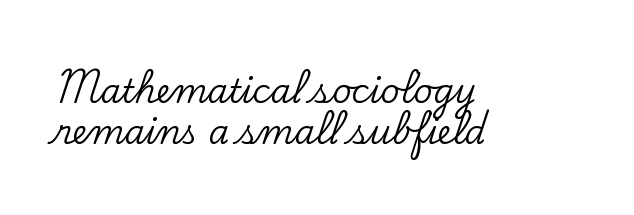
The foot of each line stays bare and open. Vertical spacing — default. Tracking here is standard; glyphs follow each other at the usual distance. Which margin do the lines hug? The left one — the right edge is uneven.
